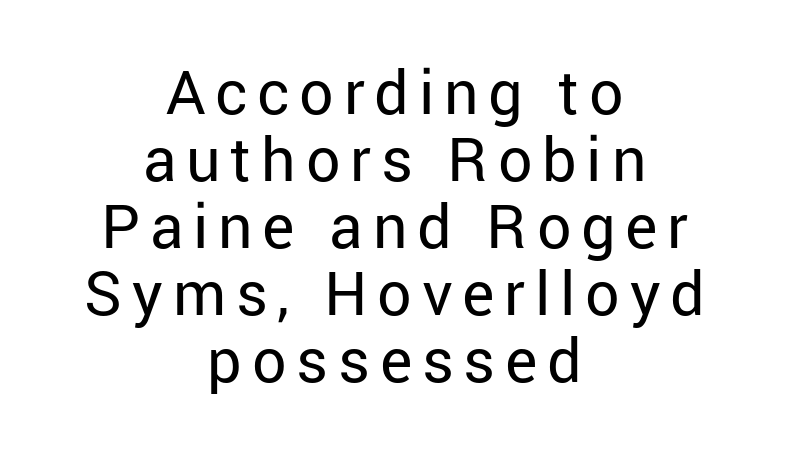
{"serif": "no", "italic": "no", "bold": "no", "weight": "regular", "width": "normal", "stroke_contrast": "low", "x_height": "medium", "monospaced": "no", "underline": "no", "align": "center", "line_spacing": "tight", "line_spacing_ratio": 1.1, "glyph_px": 61}
